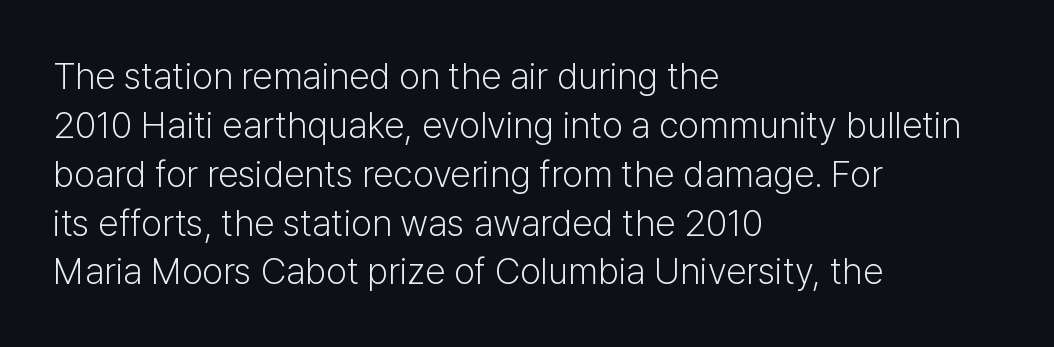
{"serif": "no", "italic": "no", "bold": "no", "weight": "light", "width": "normal", "stroke_contrast": "low", "x_height": "medium", "monospaced": "no", "underline": "no", "align": "left", "line_spacing": "normal", "line_spacing_ratio": 1.32, "letter_spacing": "normal", "letter_spacing_em": 0.0, "glyph_px": 37}
